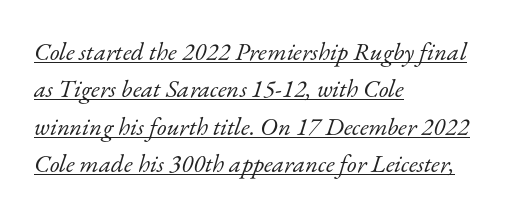
The image shows 25 px text type, italic (leaning right); set left-aligned, normal line spacing (1.5x), normal letter spacing, underlined.
